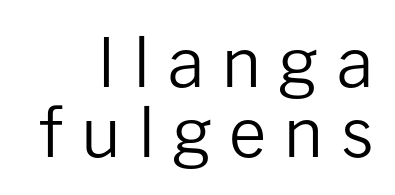
{"serif": "no", "italic": "no", "bold": "no", "weight": "regular", "width": "normal", "stroke_contrast": "low", "x_height": "medium", "monospaced": "no", "underline": "no", "align": "right", "line_spacing": "tight", "line_spacing_ratio": 1.04, "letter_spacing": "wide", "letter_spacing_em": 0.25, "glyph_px": 67}
